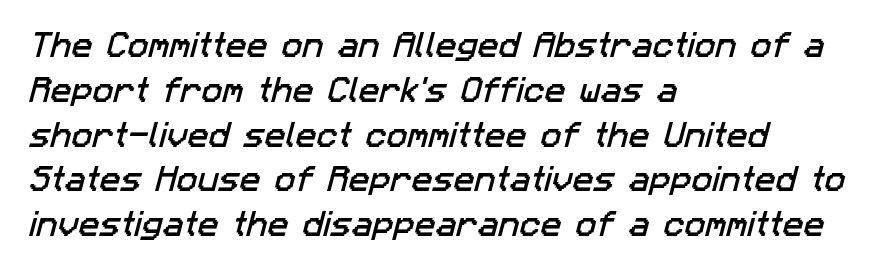
Q: Is the typeface a serif or a sans-serif typeface? A: Sans-serif.
Q: Is the text underlined? A: No.
Q: How is the paragraph aligned? A: Left-aligned.
Q: Is the spacing between letters normal or unusually wide? A: Normal.
Q: Is the spacing between lines tight, normal or loose? A: Normal.
Q: Width (condensed, normal, or wide)? A: Normal.
Q: Stroke contrast? A: Low.
Q: x-height? A: Medium.
Q: Monospaced? A: No.
